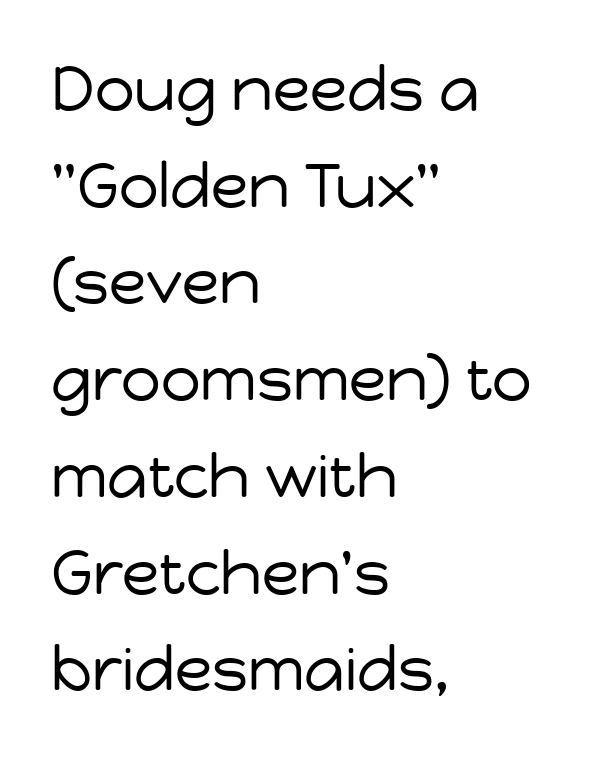
The image shows 62 px regular-weight sans-serif type, upright; set left-aligned, normal line spacing (1.56x), normal letter spacing, not underlined; low stroke contrast and a medium x-height.
